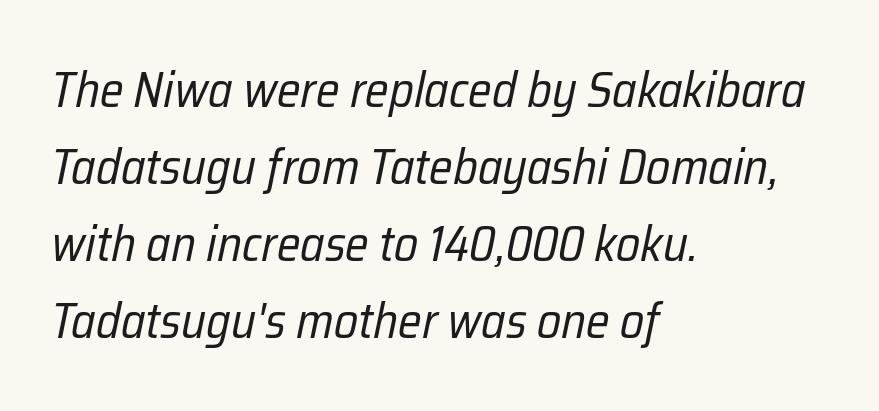
Q: Is the text bold? A: No.
Q: Is the text italic (slanted)? A: Yes, it leans right by about 12 degrees.
Q: Is the text underlined? A: No.
Q: How is the paragraph aligned? A: Left-aligned.
Q: Is the spacing between letters normal or unusually wide? A: Normal.
Q: Is the spacing between lines tight, normal or loose? A: Normal.
Q: Width (condensed, normal, or wide)? A: Condensed.
Q: Stroke contrast? A: Low.
Q: x-height? A: Medium.
Q: Monospaced? A: No.
